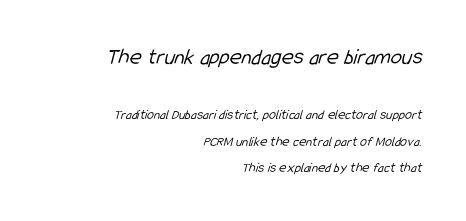
The image shows 23 px text type; set right-aligned, loose line spacing (1.9x), normal letter spacing, not underlined; the first (top) block is 1.64x larger.
